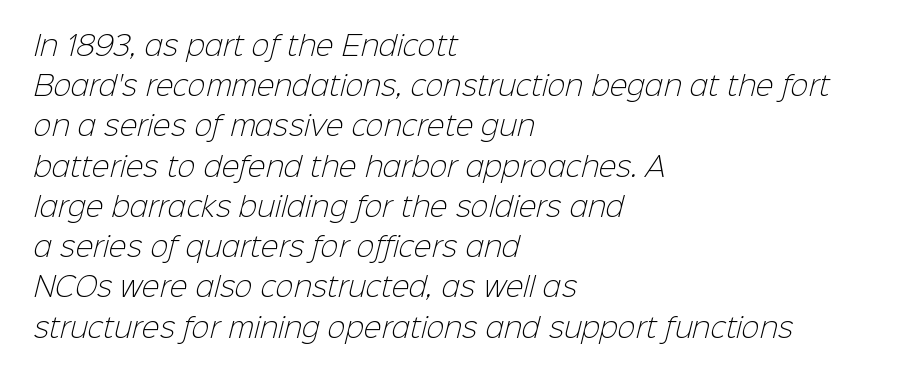
The vertical gap from one line to the next is medium. This rendering leaves character spacing at its baseline value. Just letters on the line, the space beneath them empty. Reading down the block, your eye returns to a fixed left position each line. Is this a heavy cut? Hardly; it is regular or lighter.
